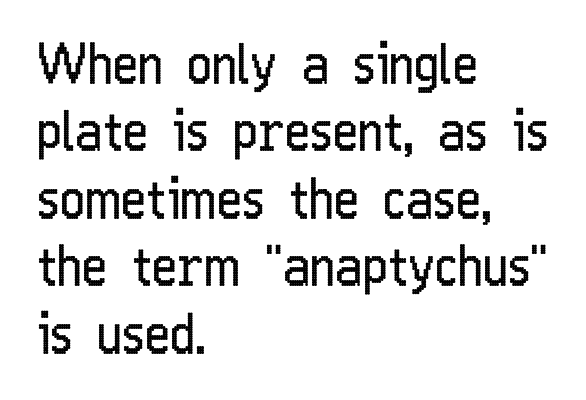
Q: Is the text bold? A: No.
Q: Is the text italic (slanted)? A: No, it is upright.
Q: Is the typeface a serif or a sans-serif typeface? A: Sans-serif.
Q: Is the text underlined? A: No.
Q: How is the paragraph aligned? A: Left-aligned.
Q: Is the spacing between letters normal or unusually wide? A: Normal.
Q: Is the spacing between lines tight, normal or loose? A: Normal.
Q: Width (condensed, normal, or wide)? A: Condensed.
Q: Stroke contrast? A: Low.
Q: x-height? A: Medium.
Q: Monospaced? A: No.
